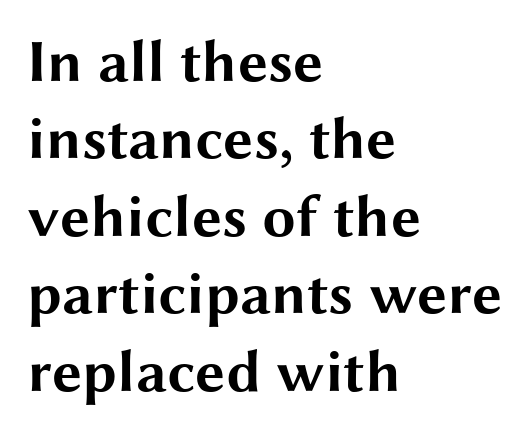
The image shows 60 px bold, wide sans-serif type, upright; set left-aligned, normal line spacing (1.29x), normal letter spacing, not underlined; medium stroke contrast and a medium x-height.
